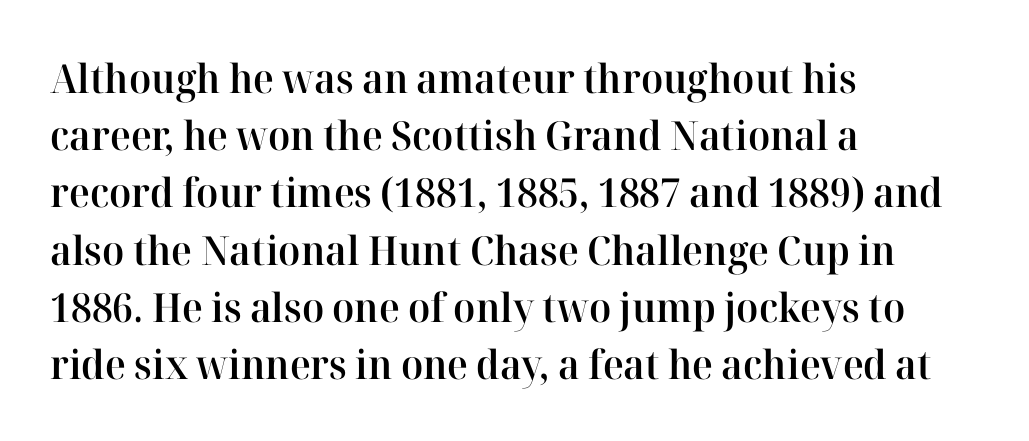
Q: Is the text bold? A: Semi-bold.
Q: Is the text italic (slanted)? A: No, it is upright.
Q: Is the typeface a serif or a sans-serif typeface? A: Serif.
Q: Is the text underlined? A: No.
Q: How is the paragraph aligned? A: Left-aligned.
Q: Is the spacing between letters normal or unusually wide? A: Normal.
Q: Is the spacing between lines tight, normal or loose? A: Normal.
Q: Width (condensed, normal, or wide)? A: Normal.
Q: Stroke contrast? A: High.
Q: x-height? A: Medium.
Q: Monospaced? A: No.
